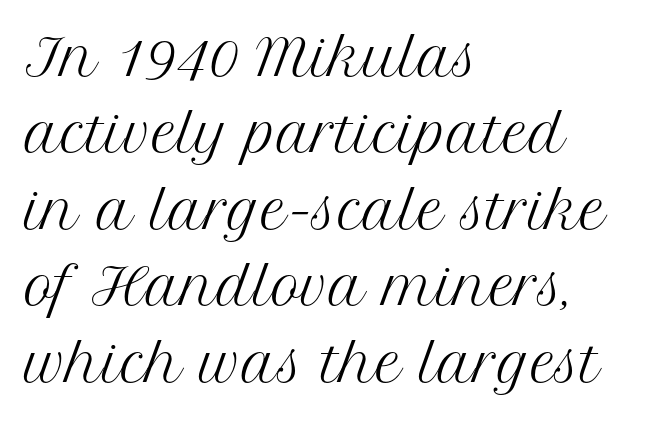
The image shows 50 px regular-weight serif type; set left-aligned, normal line spacing (1.53x), normal letter spacing, not underlined; medium stroke contrast and a medium x-height.
